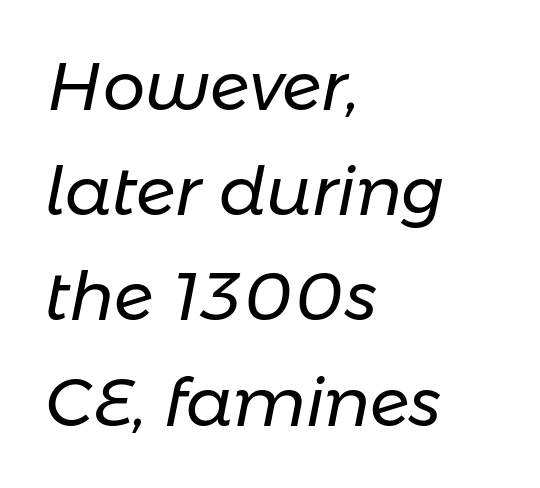
The image shows 67 px regular-weight type, italic (leaning right); set left-aligned, normal line spacing (1.57x), normal letter spacing, not underlined; low stroke contrast and a medium x-height.
